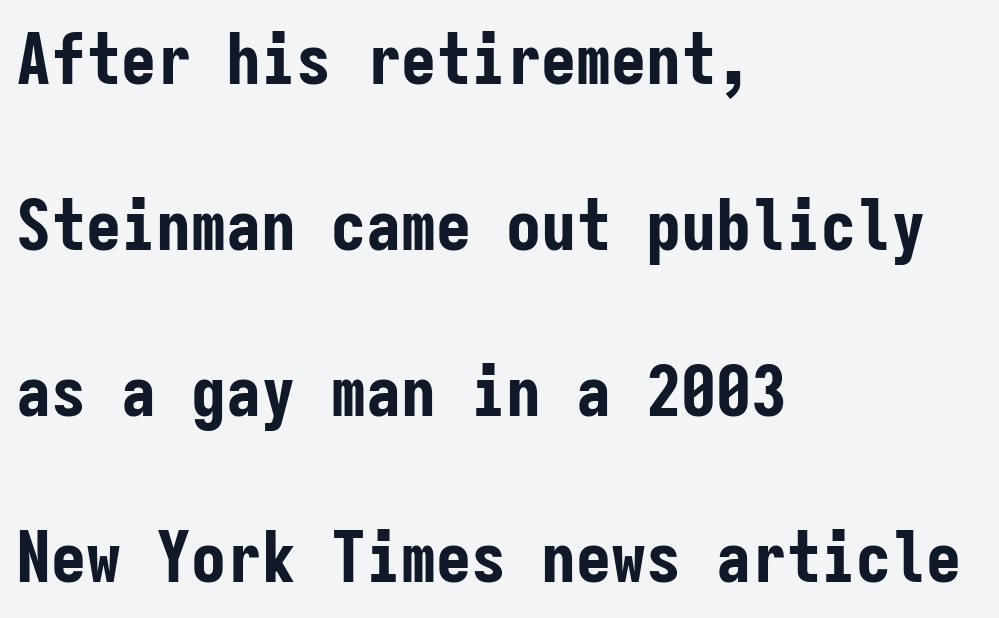
The image shows 70 px bold, condensed sans-serif type, upright, monospaced; set left-aligned, loose line spacing (2.37x), normal letter spacing, not underlined; low stroke contrast and a medium x-height.
